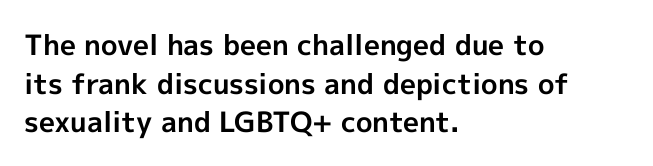
The image shows 28 px bold sans-serif type, upright; set left-aligned, normal line spacing (1.38x), normal letter spacing, not underlined; a medium x-height.
